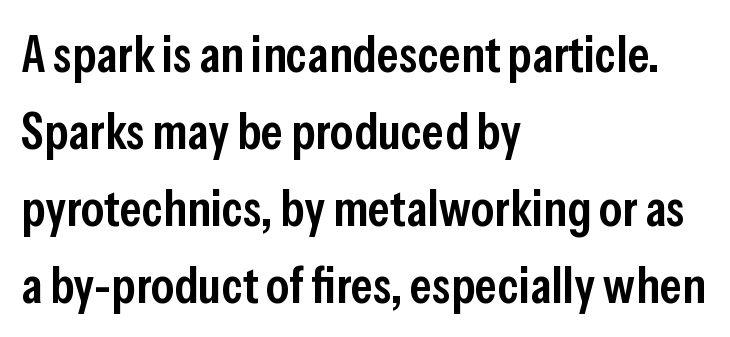
Q: Is the text bold? A: Semi-bold.
Q: Is the text italic (slanted)? A: No, it is upright.
Q: Is the typeface a serif or a sans-serif typeface? A: Sans-serif.
Q: Is the text underlined? A: No.
Q: How is the paragraph aligned? A: Left-aligned.
Q: Is the spacing between letters normal or unusually wide? A: Normal.
Q: Is the spacing between lines tight, normal or loose? A: Normal.
Q: Width (condensed, normal, or wide)? A: Condensed.
Q: Stroke contrast? A: Low.
Q: x-height? A: Medium.
Q: Monospaced? A: No.
